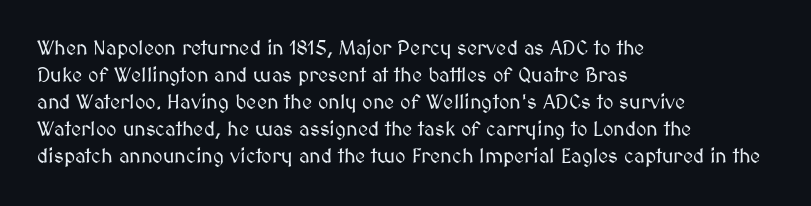
One-word summary of the alignment: left. The words here are not underlined. The passage shown stacks its lines at a standard gap. These lines were composed using upright roman letters.
